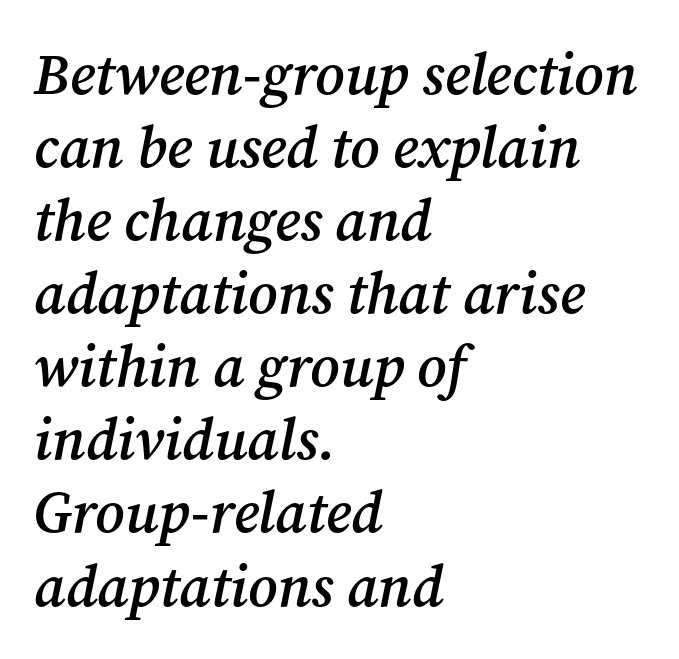
{"serif": "yes", "italic": "yes", "lean": "right", "slant_degrees": 12, "bold": "semi", "weight": "semibold", "width": "normal", "stroke_contrast": "medium", "x_height": "medium", "monospaced": "no", "underline": "no", "align": "left", "line_spacing": "normal", "line_spacing_ratio": 1.26, "letter_spacing": "normal", "letter_spacing_em": 0.0, "glyph_px": 58}
